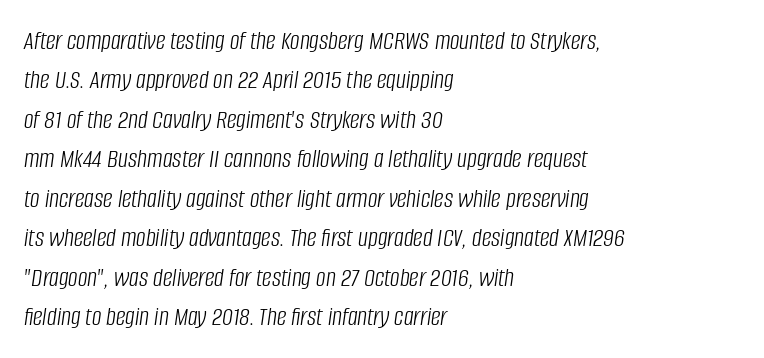
Slant detected: the letters are inclined. The rag falls on the right side of this text block. No chunkiness to these letters — they're not bold. Clear beneath every line of the passage. The line texture is even and compact thanks to regular tracking. Vertical spacing — default.
